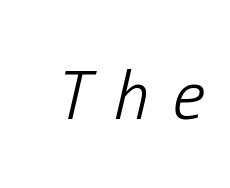
You could not count columns in this text — the font is proportionally spaced. Students, note that the glyphs here are deliberately spaced far apart. This sample uses an oblique cut, with every glyph tilted off the vertical. Weight class: somewhere from thin through regular.
